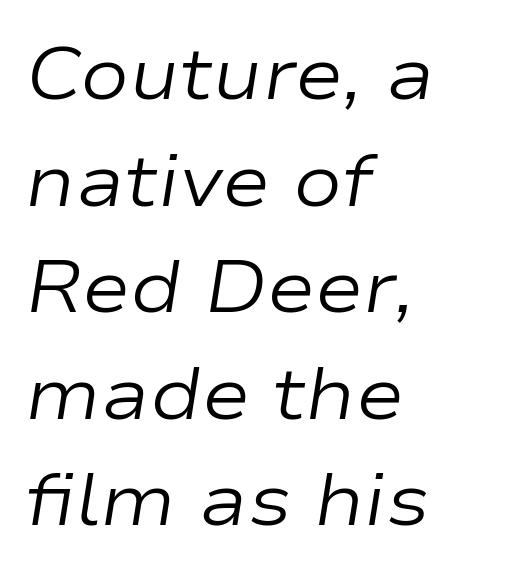
{"italic": "yes", "lean": "right", "slant_degrees": 9, "bold": "no", "weight": "regular", "width": "wide", "stroke_contrast": "low", "x_height": "medium", "monospaced": "no", "underline": "no", "align": "left", "line_spacing": "normal", "line_spacing_ratio": 1.46, "letter_spacing": "normal", "letter_spacing_em": 0.0, "glyph_px": 73}
